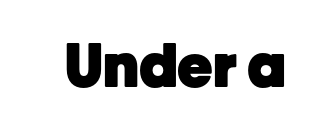
The image shows 60 px heavy sans-serif type, upright; set normal letter spacing, not underlined; low stroke contrast and a medium x-height.
